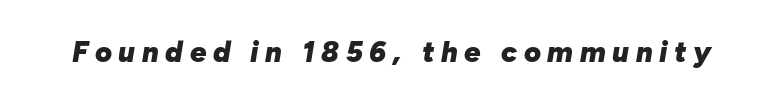
Q: Is the text bold? A: Yes.
Q: Is the text italic (slanted)? A: Yes, it leans right by about 10 degrees.
Q: Is the text underlined? A: No.
Q: Is the spacing between letters normal or unusually wide? A: Unusually wide.
Q: Width (condensed, normal, or wide)? A: Normal.
Q: Stroke contrast? A: Low.
Q: x-height? A: Medium.
Q: Monospaced? A: No.
